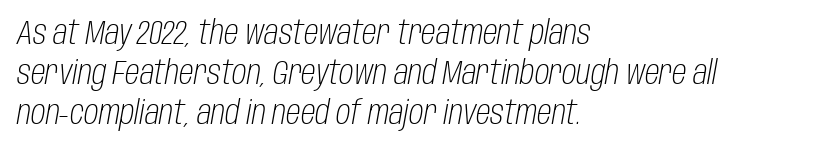
The image shows 33 px light, condensed type, italic (leaning right); set left-aligned, line spacing 1.21x, normal letter spacing, not underlined; low stroke contrast and a large x-height.
